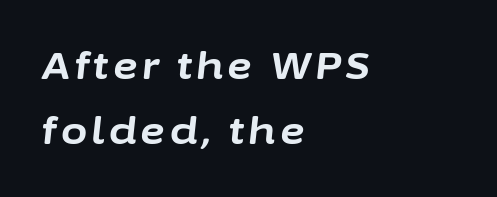
The image shows 38 px bold type, italic (leaning right); set left-aligned, line spacing 1.72x, not underlined; low stroke contrast and a medium x-height.
